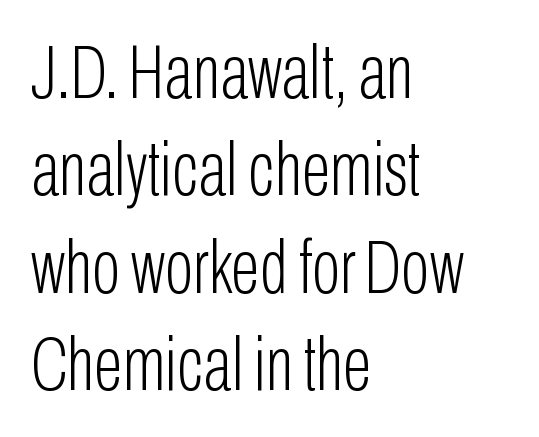
{"serif": "no", "italic": "no", "bold": "no", "weight": "light", "width": "condensed", "stroke_contrast": "low", "x_height": "medium", "monospaced": "no", "underline": "no", "align": "left", "line_spacing": "normal", "line_spacing_ratio": 1.28, "letter_spacing": "normal", "letter_spacing_em": 0.0, "glyph_px": 76}
